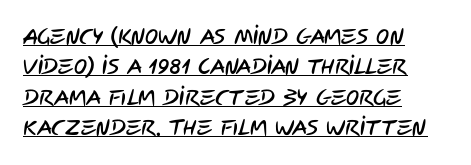
Q: Is the text underlined? A: Yes.
Q: How is the paragraph aligned? A: Left-aligned.
Q: Is the spacing between letters normal or unusually wide? A: Normal.
Q: Is the spacing between lines tight, normal or loose? A: Normal.
